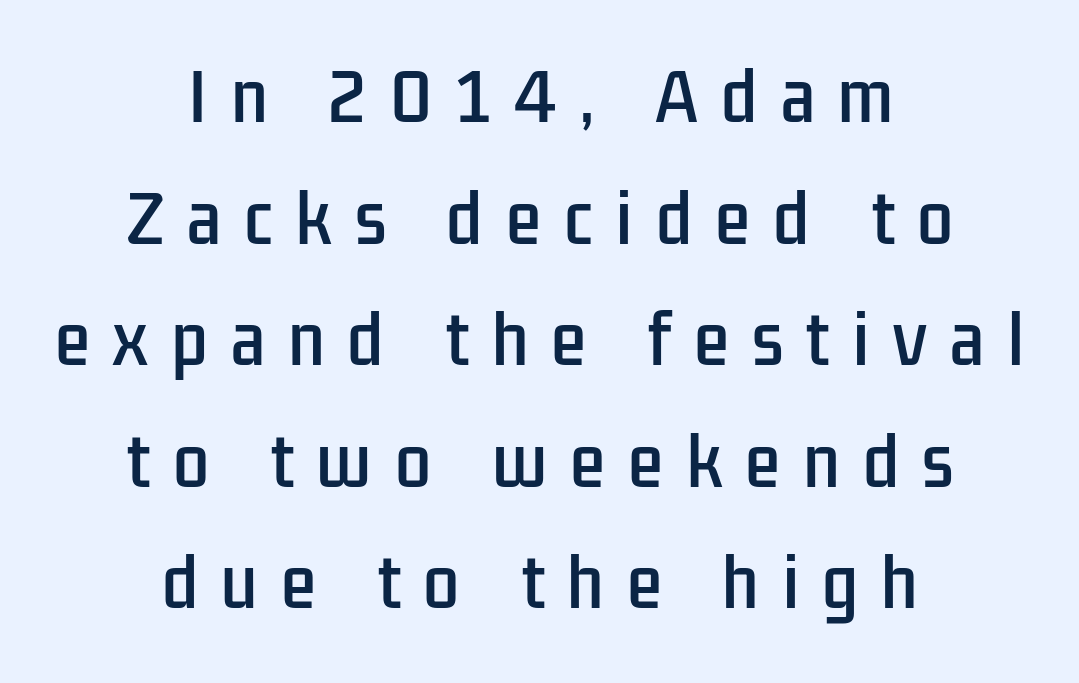
The characters display no serif detailing; their extremities are plain. Italic: no, the glyphs are upright roman. The space directly below the letters is spotless. Horizontally, the lines are justified to the midpoint only.
